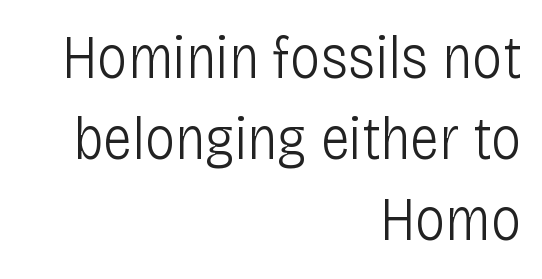
{"serif": "no", "italic": "no", "bold": "no", "weight": "light", "width": "condensed", "stroke_contrast": "low", "x_height": "large", "monospaced": "no", "underline": "no", "align": "right", "line_spacing": "normal", "line_spacing_ratio": 1.33, "letter_spacing": "normal", "letter_spacing_em": 0.0, "glyph_px": 61}
